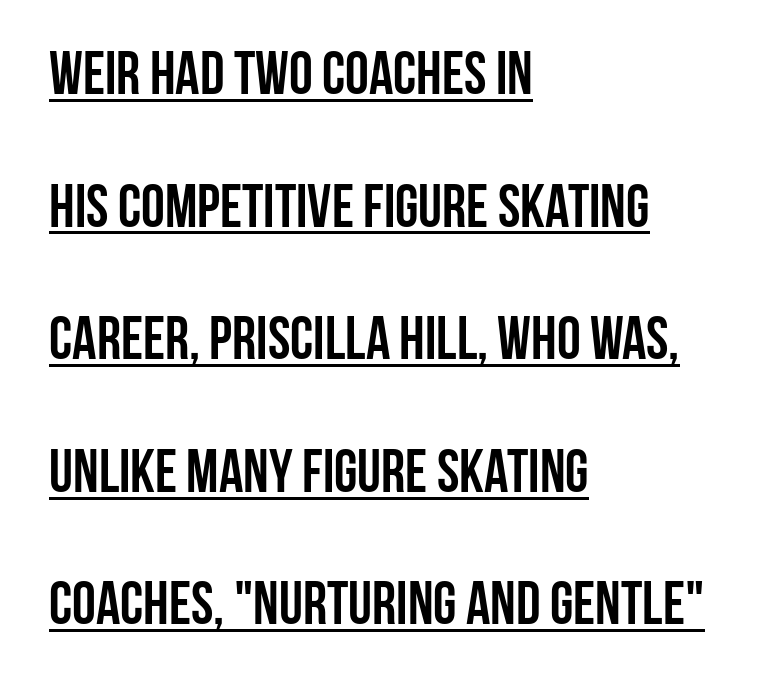
Q: Is the text bold? A: Yes.
Q: Is the text italic (slanted)? A: No, it is upright.
Q: Is the typeface a serif or a sans-serif typeface? A: Sans-serif.
Q: Is the text underlined? A: Yes.
Q: How is the paragraph aligned? A: Left-aligned.
Q: Is the spacing between letters normal or unusually wide? A: Normal.
Q: Is the spacing between lines tight, normal or loose? A: Loose.
Q: Width (condensed, normal, or wide)? A: Condensed.
Q: Stroke contrast? A: Low.
Q: x-height? A: Large.
Q: Monospaced? A: No.
